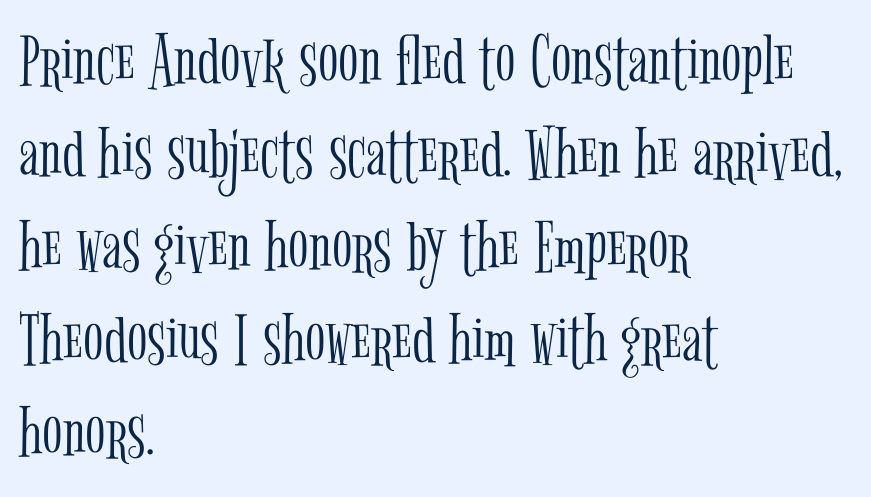
Q: Is the text bold? A: No.
Q: Is the text italic (slanted)? A: No, it is upright.
Q: Is the typeface a serif or a sans-serif typeface? A: Serif.
Q: Is the text underlined? A: No.
Q: How is the paragraph aligned? A: Left-aligned.
Q: Is the spacing between letters normal or unusually wide? A: Normal.
Q: Width (condensed, normal, or wide)? A: Condensed.
Q: Stroke contrast? A: Low.
Q: x-height? A: Medium.
Q: Monospaced? A: No.
